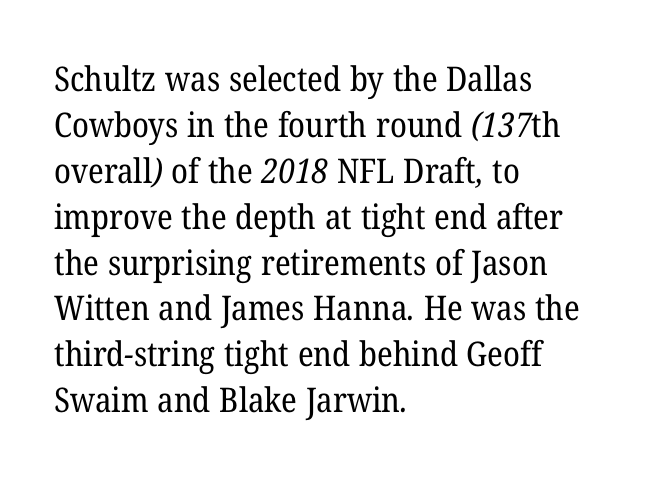
The image shows 34 px regular-weight serif type; set left-aligned, normal line spacing (1.35x), normal letter spacing, not underlined; low stroke contrast and a medium x-height.
